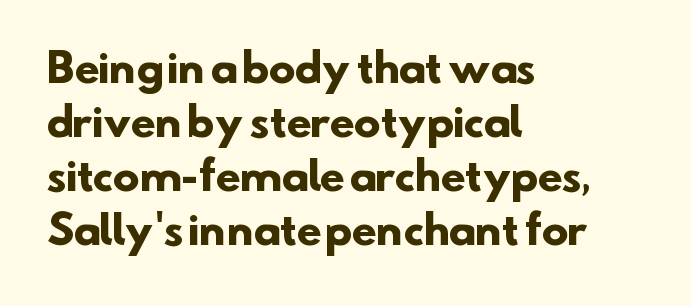
The image shows 40 px heavy sans-serif type; set left-aligned, normal line spacing (1.35x), normal letter spacing, not underlined; low stroke contrast and a small x-height.
